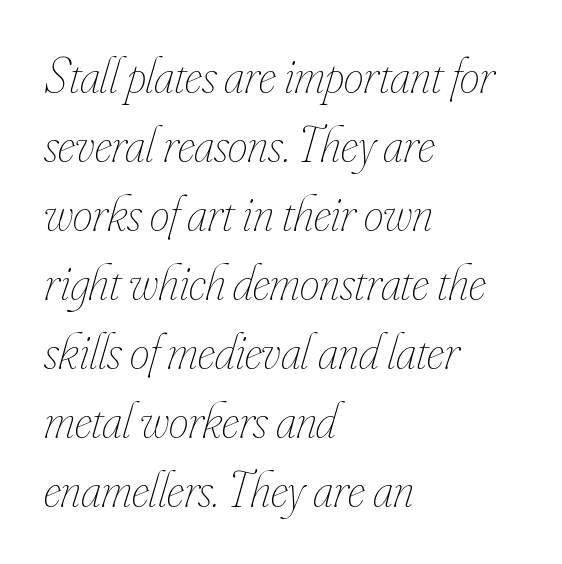
The image shows 50 px thin, condensed type, italic (leaning right); set left-aligned, normal line spacing (1.38x), normal letter spacing, not underlined; low stroke contrast and a small x-height.
